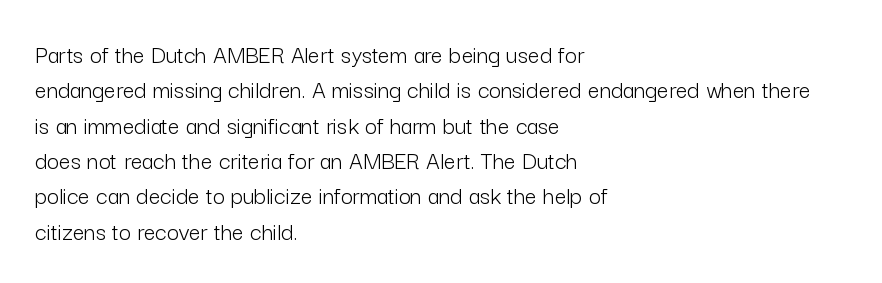
Q: Is the text bold? A: No.
Q: Is the text italic (slanted)? A: No, it is upright.
Q: Is the text underlined? A: No.
Q: How is the paragraph aligned? A: Left-aligned.
Q: Is the spacing between letters normal or unusually wide? A: Normal.
Q: Is the spacing between lines tight, normal or loose? A: Normal.
